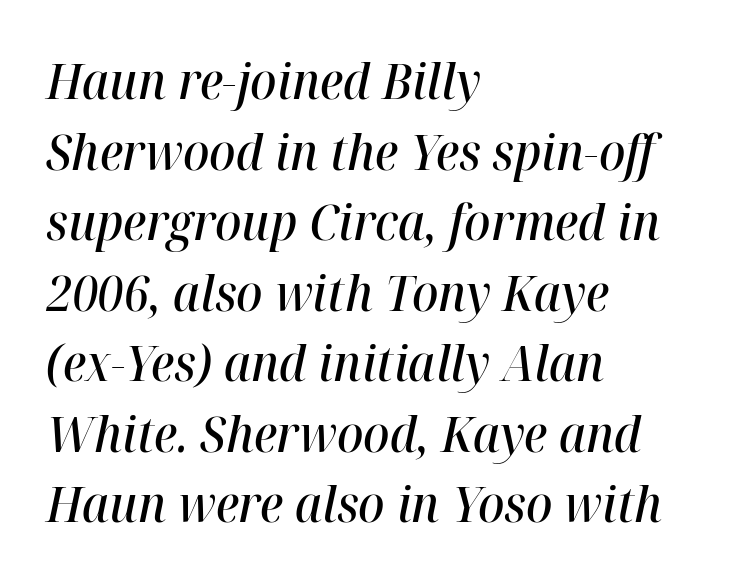
{"italic": "yes", "lean": "right", "slant_degrees": 12, "bold": "semi", "weight": "semibold", "width": "normal", "stroke_contrast": "high", "x_height": "medium", "monospaced": "no", "underline": "no", "align": "left", "line_spacing": "normal", "line_spacing_ratio": 1.44, "letter_spacing": "normal", "letter_spacing_em": 0.0, "glyph_px": 49}
